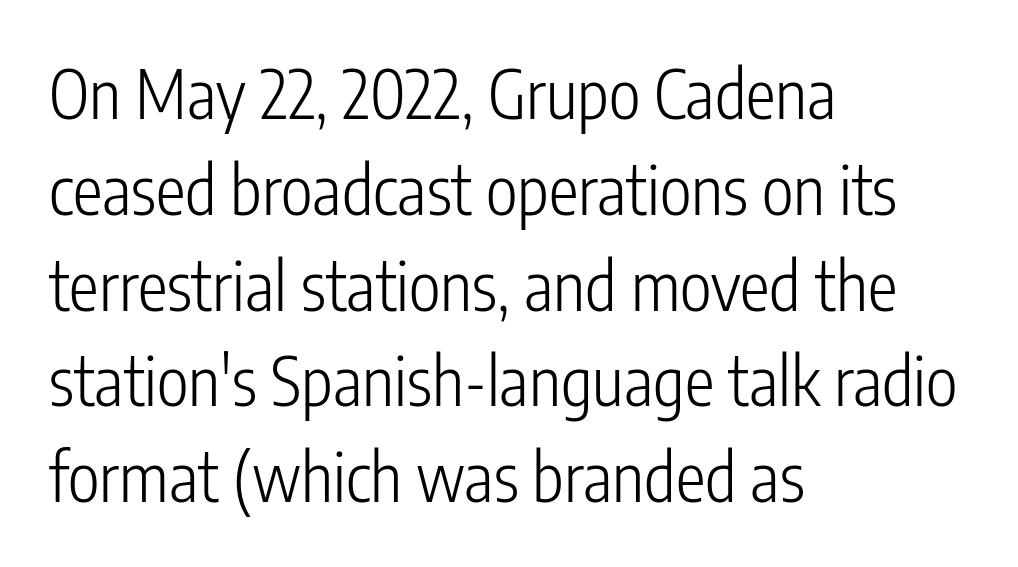
The image shows 67 px light, condensed sans-serif type, upright; set left-aligned, normal line spacing (1.43x), normal letter spacing, not underlined; low stroke contrast and a medium x-height.
